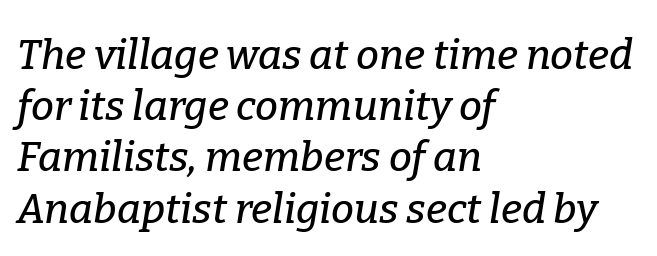
{"serif": "yes", "italic": "yes", "lean": "right", "slant_degrees": 9, "width": "normal", "stroke_contrast": "low", "x_height": "medium", "monospaced": "no", "underline": "no", "align": "left", "line_spacing": "normal", "line_spacing_ratio": 1.25, "letter_spacing": "normal", "letter_spacing_em": 0.0, "glyph_px": 41}
